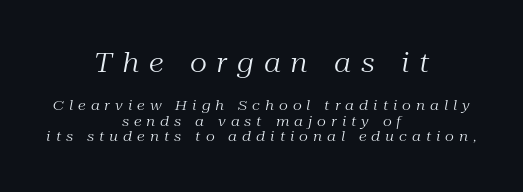
The image shows 27 px text type, italic (leaning right); set centered, tight line spacing (1.1x), unusually wide letter spacing (+0.36 em), not underlined; the first (top) block is 1.93x larger.
